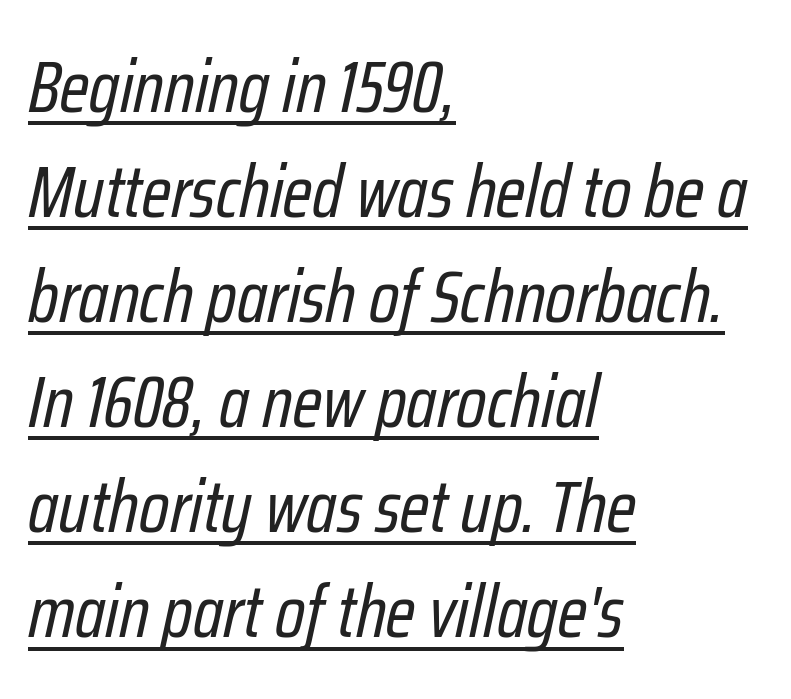
{"italic": "yes", "lean": "right", "slant_degrees": 12, "bold": "no", "weight": "regular", "width": "condensed", "stroke_contrast": "low", "x_height": "medium", "monospaced": "no", "underline": "yes", "align": "left", "line_spacing": "normal", "line_spacing_ratio": 1.42, "letter_spacing": "normal", "letter_spacing_em": 0.0, "glyph_px": 74}
